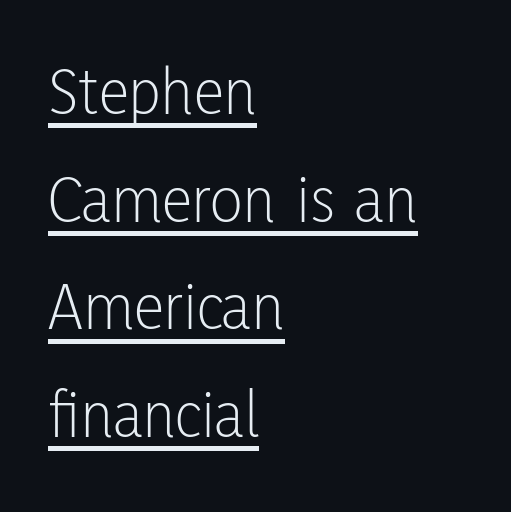
The image shows 69 px light, condensed sans-serif type, upright; set left-aligned, normal line spacing (1.56x), normal letter spacing, underlined; low stroke contrast and a medium x-height.
